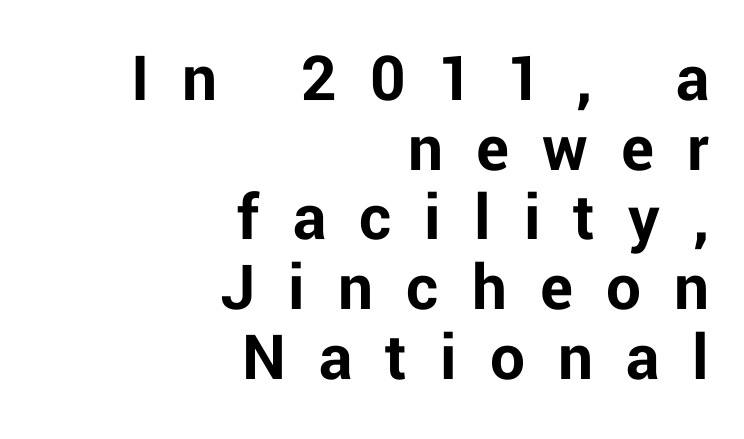
The image shows 69 px bold sans-serif type, upright; set right-aligned, tight line spacing (1.01x), unusually wide letter spacing (+0.48 em), not underlined; low stroke contrast and a medium x-height.
